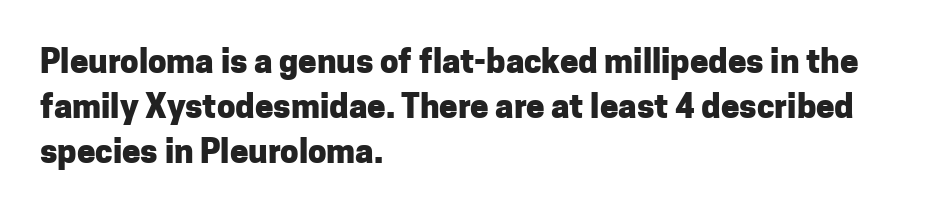
The image shows 33 px heavy sans-serif type, upright; set left-aligned, normal line spacing (1.36x), normal letter spacing, not underlined; low stroke contrast and a medium x-height.
